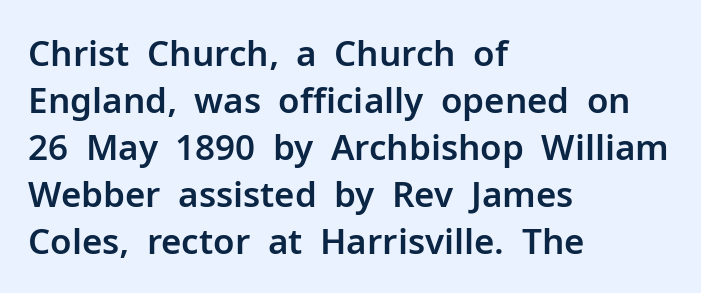
Q: Is the text italic (slanted)? A: No, it is upright.
Q: Is the typeface a serif or a sans-serif typeface? A: Sans-serif.
Q: Is the text underlined? A: No.
Q: How is the paragraph aligned? A: Left-aligned.
Q: Is the spacing between letters normal or unusually wide? A: Normal.
Q: Is the spacing between lines tight, normal or loose? A: Normal.
Q: Width (condensed, normal, or wide)? A: Normal.
Q: Stroke contrast? A: Low.
Q: x-height? A: Medium.
Q: Monospaced? A: No.
